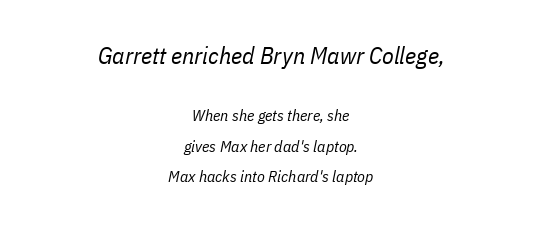
Q: Is the text bold? A: No.
Q: Is the text italic (slanted)? A: Yes, it leans right by about 11 degrees.
Q: Is the text underlined? A: No.
Q: How is the paragraph aligned? A: Centered.
Q: Is the spacing between letters normal or unusually wide? A: Normal.
Q: Is the spacing between lines tight, normal or loose? A: Loose.
Q: Which block of text is set in a larger size, the first (top) or the second (bottom)? A: The first (top) one.
